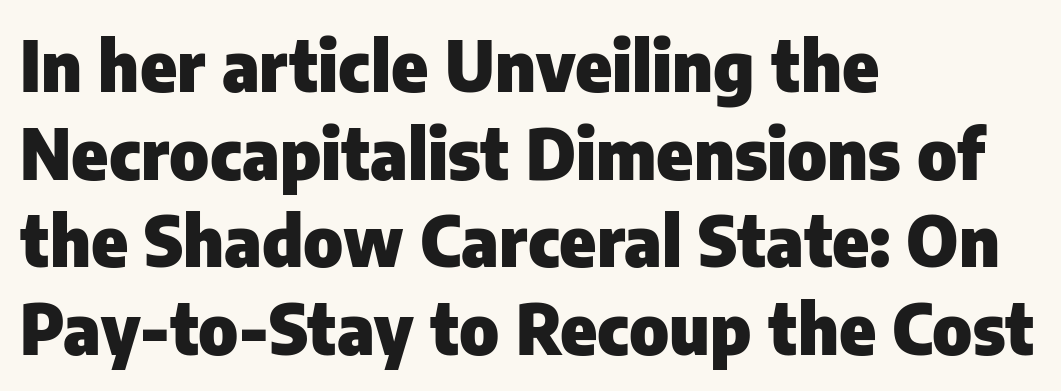
The image shows 69 px heavy sans-serif type, upright; set left-aligned, normal line spacing (1.27x), normal letter spacing, not underlined; low stroke contrast and a medium x-height.
